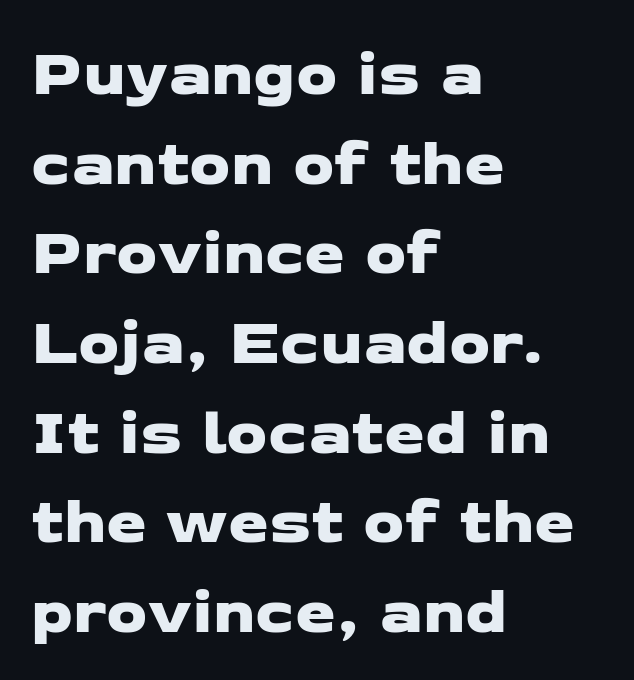
The image shows 65 px wide sans-serif type; set left-aligned, normal line spacing (1.38x), normal letter spacing, not underlined; low stroke contrast and a medium x-height.
